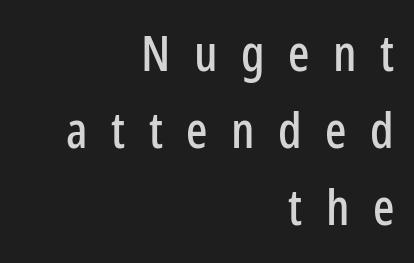
The image shows 50 px condensed sans-serif type, upright; set right-aligned, normal line spacing (1.54x), unusually wide letter spacing (+0.47 em), not underlined; low stroke contrast and a medium x-height.
